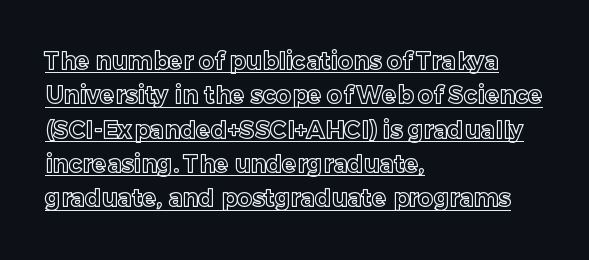
Q: Is the text italic (slanted)? A: No, it is upright.
Q: Is the text underlined? A: Yes.
Q: How is the paragraph aligned? A: Left-aligned.
Q: Is the spacing between letters normal or unusually wide? A: Normal.
Q: Is the spacing between lines tight, normal or loose? A: Normal.
